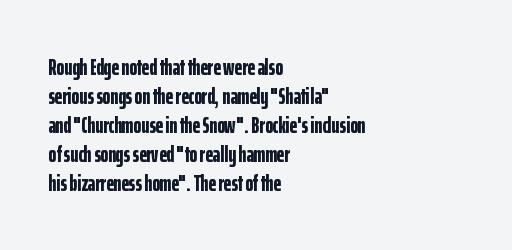
{"italic": "no", "bold": "yes", "underline": "no", "align": "left", "line_spacing": "normal", "line_spacing_ratio": 1.26, "letter_spacing": "normal", "letter_spacing_em": 0.0, "glyph_px": 23}
